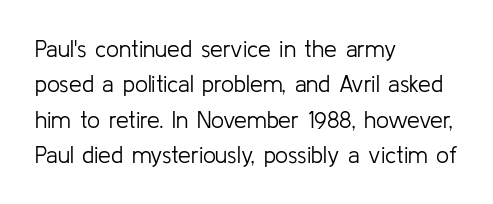
The face looks like a standard text weight, possibly lighter. Vertical strokes here are truly vertical. These lines keep a tight, regular rhythm from letter to letter. Leading matches the norm, producing a regular column. Left-aligned paragraph, ragged on the right. The space directly below the letters is spotless.
